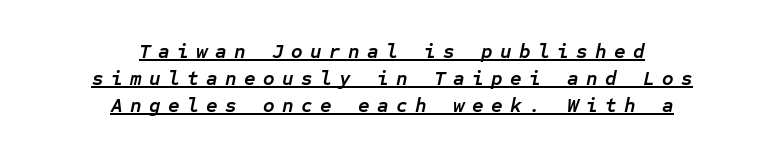
Evenly set lines give the paragraph a standard silhouette. The whitespace from short lines is split evenly between both sides. Looks like someone drew a line under every word here. Set as a true bold cut, around the 700 mark. The face used here is rendered with a markedly widened letterfit.
